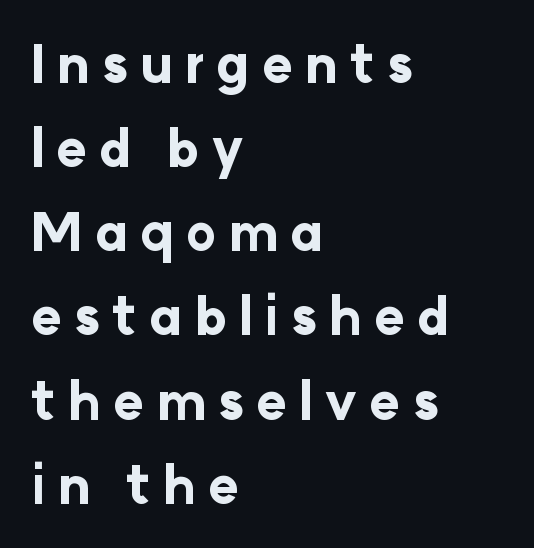
{"serif": "no", "italic": "no", "bold": "yes", "weight": "bold", "width": "normal", "stroke_contrast": "low", "x_height": "medium", "monospaced": "no", "underline": "no", "align": "left", "line_spacing": "normal", "line_spacing_ratio": 1.65, "letter_spacing": "wide", "letter_spacing_em": 0.23, "glyph_px": 51}
